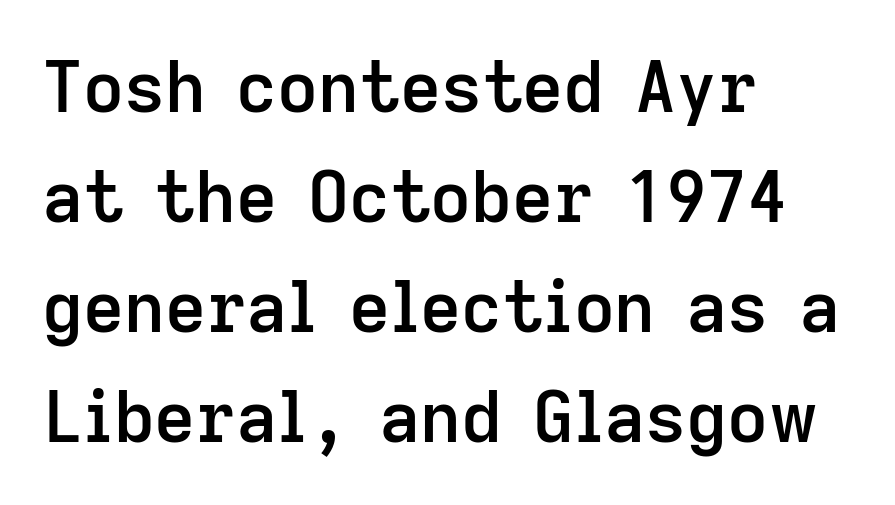
Q: Is the text bold? A: Semi-bold.
Q: Is the text italic (slanted)? A: No, it is upright.
Q: Is the typeface a serif or a sans-serif typeface? A: Sans-serif.
Q: Is the text underlined? A: No.
Q: How is the paragraph aligned? A: Left-aligned.
Q: Is the spacing between letters normal or unusually wide? A: Normal.
Q: Is the spacing between lines tight, normal or loose? A: Normal.
Q: Width (condensed, normal, or wide)? A: Normal.
Q: Stroke contrast? A: Low.
Q: x-height? A: Medium.
Q: Monospaced? A: No.
